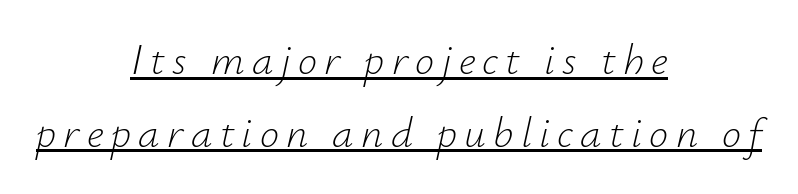
Q: Is the text bold? A: No.
Q: Is the text italic (slanted)? A: Yes, it leans right by about 12 degrees.
Q: Is the text underlined? A: Yes.
Q: How is the paragraph aligned? A: Centered.
Q: Is the spacing between lines tight, normal or loose? A: Normal.
Q: Width (condensed, normal, or wide)? A: Normal.
Q: Stroke contrast? A: Low.
Q: x-height? A: Small.
Q: Monospaced? A: No.
